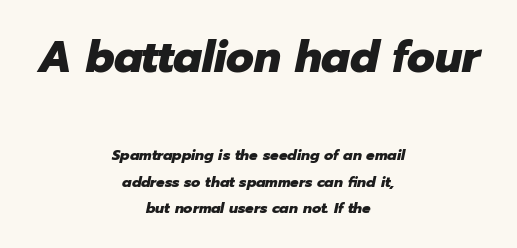
Q: Is the text bold? A: Yes.
Q: Is the text italic (slanted)? A: Yes, it leans right by about 12 degrees.
Q: Is the text underlined? A: No.
Q: How is the paragraph aligned? A: Centered.
Q: Is the spacing between letters normal or unusually wide? A: Normal.
Q: Which block of text is set in a larger size, the first (top) or the second (bottom)? A: The first (top) one.
Q: Width (condensed, normal, or wide)? A: Normal.
Q: Stroke contrast? A: Low.
Q: x-height? A: Medium.
Q: Monospaced? A: No.
